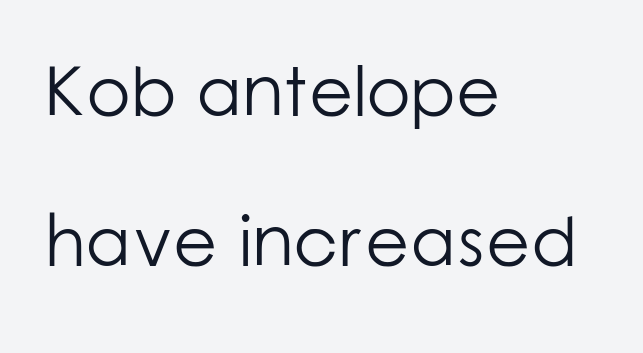
This rendering leaves character spacing at its baseline value. The typeface chosen for these lines omits serifs. Varying glyph widths throughout — classic text-font behaviour. The space beneath each line is pristine and unruled. The paragraph shown leans on its left margin. It's the straight-up-and-down kind of type.
